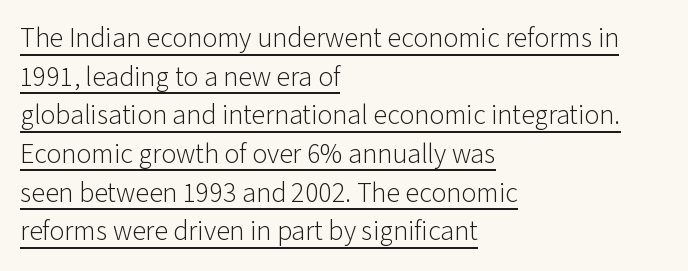
The image shows 28 px light sans-serif type, upright; set left-aligned, normal line spacing (1.38x), normal letter spacing, underlined; low stroke contrast and a medium x-height.
